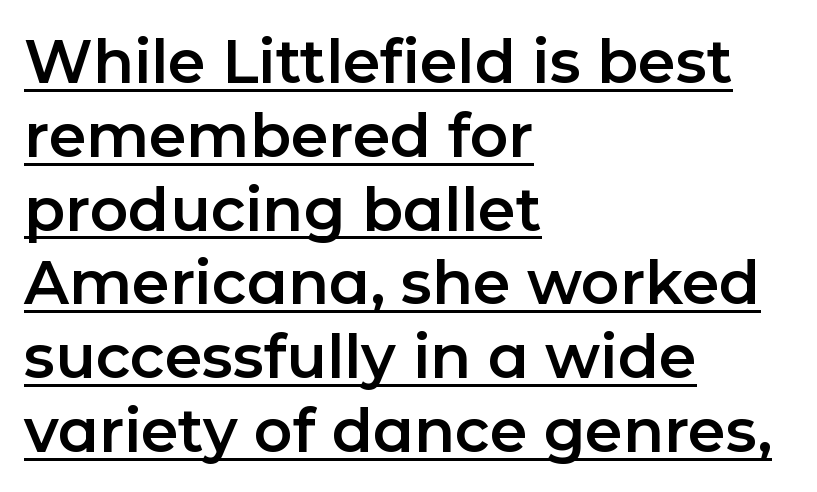
The image shows 60 px sans-serif type, upright; set left-aligned, line spacing 1.23x, normal letter spacing, underlined; low stroke contrast and a medium x-height.
